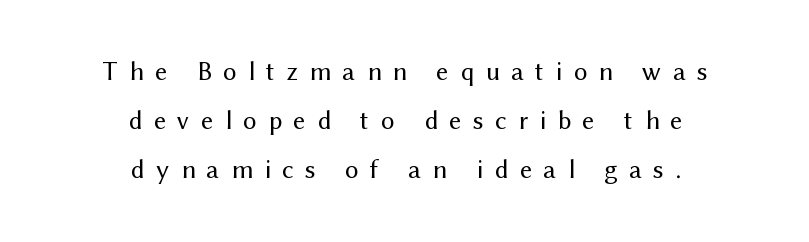
The image shows 27 px text type, upright; set centered, line spacing 1.82x, unusually wide letter spacing (+0.42 em), not underlined.
